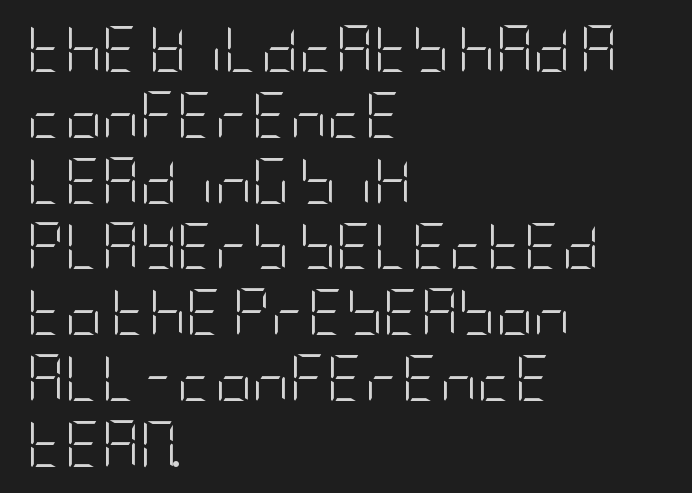
The image shows 46 px light, condensed sans-serif type, upright; set left-aligned, normal line spacing (1.43x), normal letter spacing, not underlined; low stroke contrast and a large x-height.
